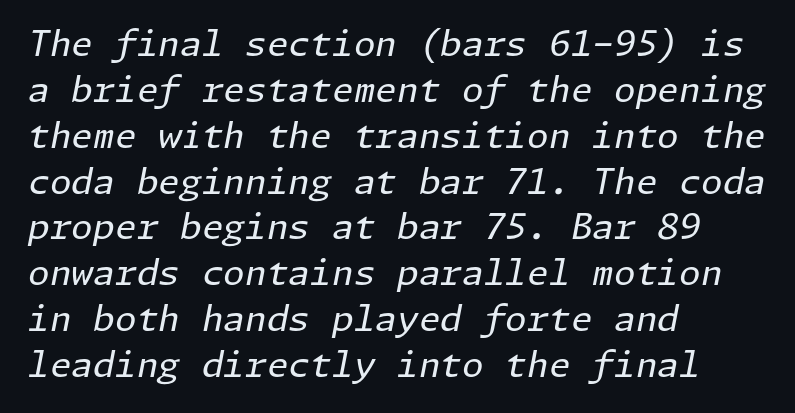
{"italic": "yes", "lean": "right", "slant_degrees": 11, "bold": "no", "weight": "regular", "width": "normal", "stroke_contrast": "low", "x_height": "medium", "underline": "no", "align": "left", "line_spacing": "normal", "line_spacing_ratio": 1.31, "letter_spacing": "normal", "letter_spacing_em": 0.0, "glyph_px": 35}
